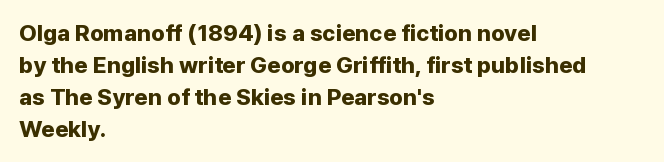
Compared with typical paragraphs, the rows here are spaced about the same. In terms of posture, this sample is upright. You'd pick this weight for a headline — it's a proper bold. Typeset ragged right — the left edge is the straight one.
